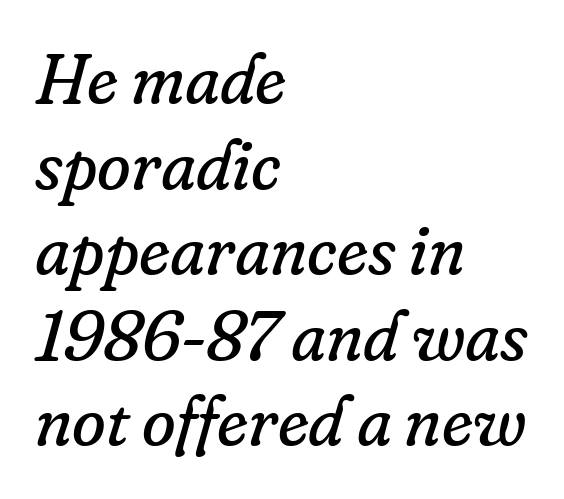
When letters slant like this, we call the style italic. The zone under the glyphs is completely vacant. The letters carry serifs — small finishing strokes at the ends of their stems. Weight: not bold — regular or lighter. No extra tracking has been applied to these lines.
